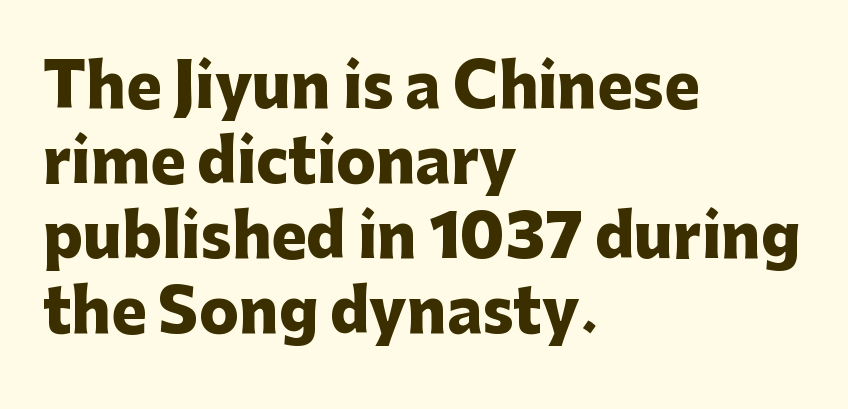
Q: Is the text bold? A: Yes.
Q: Is the text italic (slanted)? A: No, it is upright.
Q: Is the typeface a serif or a sans-serif typeface? A: Sans-serif.
Q: Is the text underlined? A: No.
Q: How is the paragraph aligned? A: Left-aligned.
Q: Is the spacing between letters normal or unusually wide? A: Normal.
Q: Is the spacing between lines tight, normal or loose? A: Normal.
Q: Width (condensed, normal, or wide)? A: Normal.
Q: Stroke contrast? A: Low.
Q: x-height? A: Medium.
Q: Monospaced? A: No.
